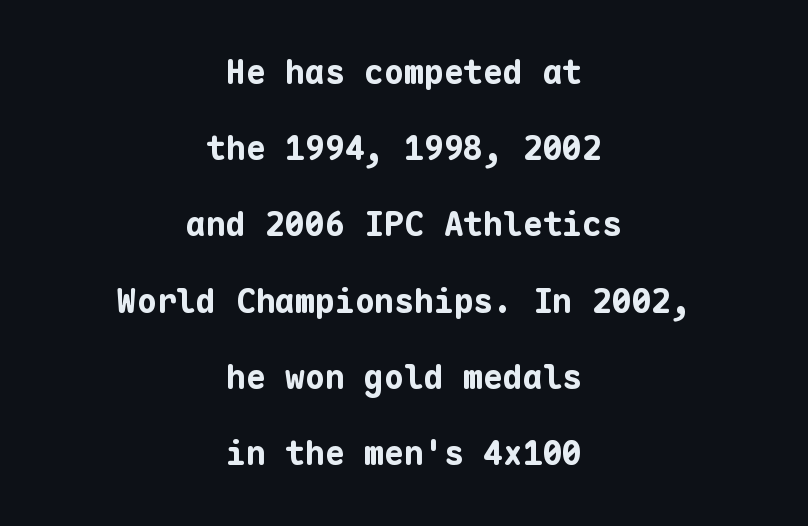
The image shows 33 px bold sans-serif type, upright, monospaced; set centered, loose line spacing (2.31x), normal letter spacing, not underlined; low stroke contrast and a medium x-height.
